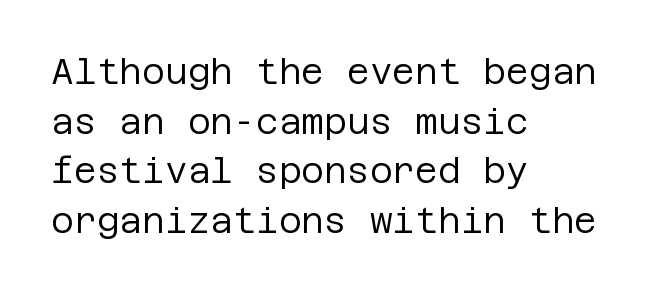
The image shows 35 px regular-weight sans-serif type, upright; set left-aligned, normal line spacing (1.42x), normal letter spacing, not underlined; low stroke contrast and a large x-height.
